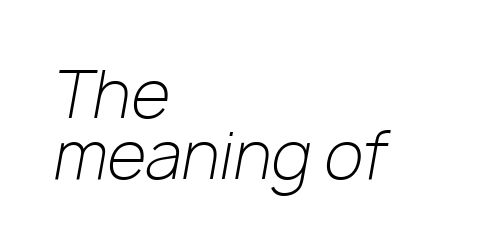
Q: Is the text bold? A: No.
Q: Is the text italic (slanted)? A: Yes, it leans right by about 10 degrees.
Q: Is the text underlined? A: No.
Q: How is the paragraph aligned? A: Left-aligned.
Q: Is the spacing between letters normal or unusually wide? A: Normal.
Q: Is the spacing between lines tight, normal or loose? A: Tight.
Q: Width (condensed, normal, or wide)? A: Normal.
Q: Stroke contrast? A: Low.
Q: x-height? A: Medium.
Q: Monospaced? A: No.
